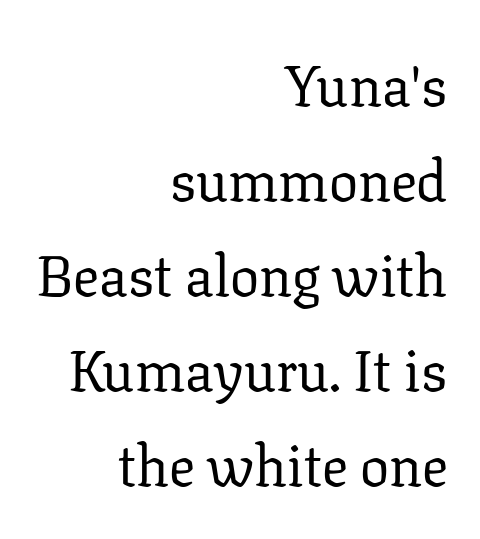
{"serif": "yes", "italic": "no", "bold": "no", "weight": "regular", "width": "normal", "stroke_contrast": "low", "x_height": "medium", "monospaced": "no", "underline": "no", "align": "right", "line_spacing": "normal", "line_spacing_ratio": 1.64, "letter_spacing": "normal", "letter_spacing_em": 0.0, "glyph_px": 58}
